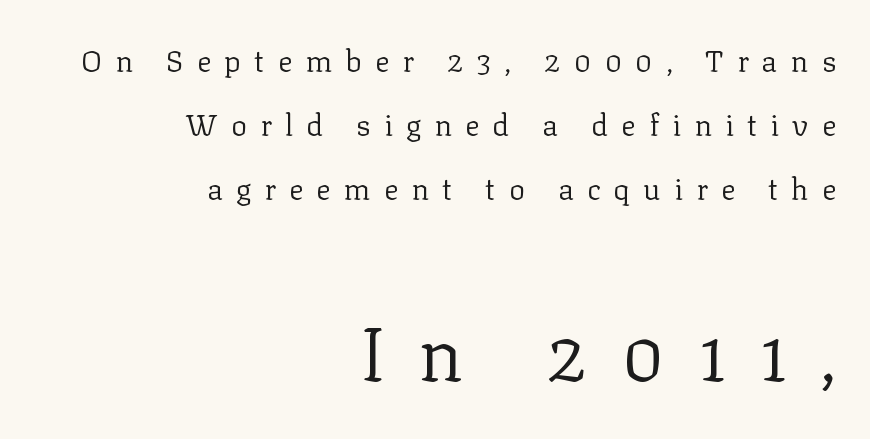
Q: Is the text bold? A: No.
Q: Is the text italic (slanted)? A: No, it is upright.
Q: Is the typeface a serif or a sans-serif typeface? A: Serif.
Q: Is the text underlined? A: No.
Q: How is the paragraph aligned? A: Right-aligned.
Q: Is the spacing between letters normal or unusually wide? A: Unusually wide.
Q: Is the spacing between lines tight, normal or loose? A: Loose.
Q: Which block of text is set in a larger size, the first (top) or the second (bottom)? A: The second (bottom) one.
Q: Width (condensed, normal, or wide)? A: Normal.
Q: Stroke contrast? A: Low.
Q: x-height? A: Medium.
Q: Monospaced? A: No.
